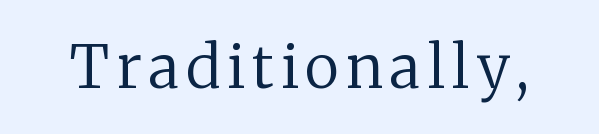
The image shows 59 px regular-weight serif type, upright; set not underlined; low stroke contrast and a medium x-height.
